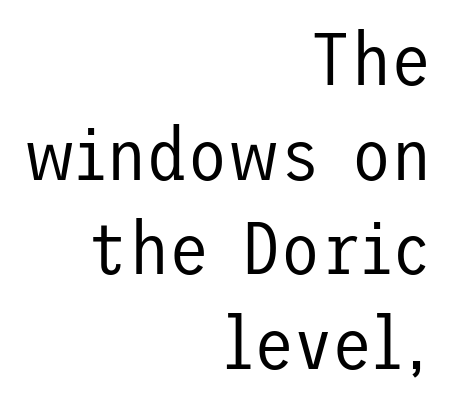
The image shows 74 px regular-weight sans-serif type, upright; set right-aligned, normal line spacing (1.28x), normal letter spacing, not underlined; low stroke contrast and a medium x-height.
